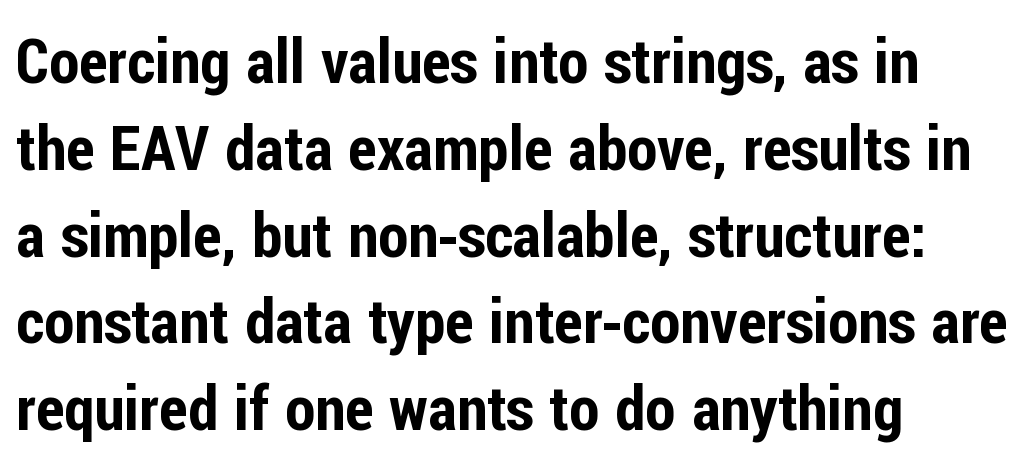
Q: Is the text italic (slanted)? A: No, it is upright.
Q: Is the typeface a serif or a sans-serif typeface? A: Sans-serif.
Q: Is the text underlined? A: No.
Q: How is the paragraph aligned? A: Left-aligned.
Q: Is the spacing between letters normal or unusually wide? A: Normal.
Q: Is the spacing between lines tight, normal or loose? A: Normal.
Q: Width (condensed, normal, or wide)? A: Condensed.
Q: Stroke contrast? A: Low.
Q: x-height? A: Medium.
Q: Monospaced? A: No.
